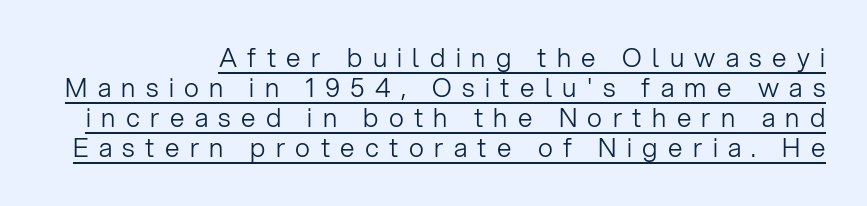
The lettering stays uniformly vertical, giving the passage a roman look. This sample trades vertical openness for compactness between lines. The weight would be labelled regular, book, light, or lighter still. This sample uses expanded letter spacing, leaving extra air between glyphs. Beneath each row of characters lies a ruled line. In CSS terms this would be text-align: right.
